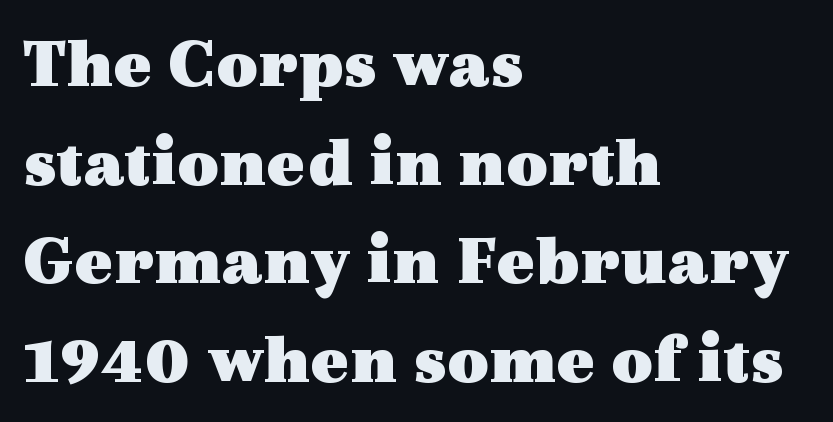
Pretty heavy lettering here — definitely bold. Do the letters lean? They stand straight. Rows of type keep a routine distance in the vertical direction. Compared with a centered layout, this one pins lines to the left instead.
